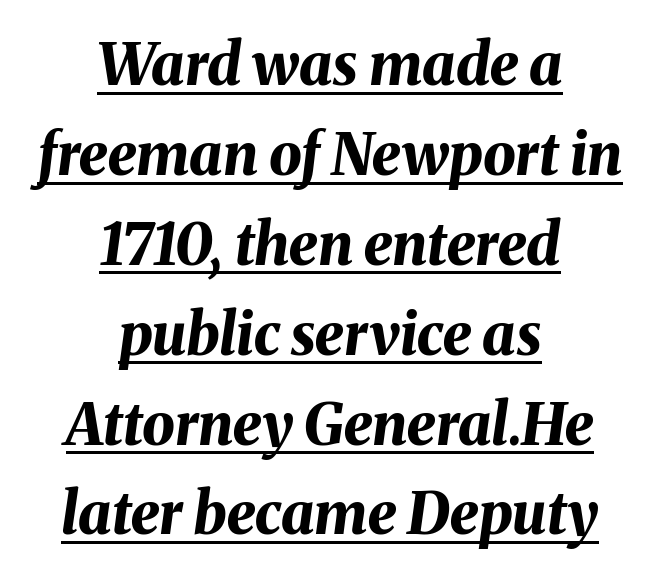
Q: Is the text bold? A: Yes.
Q: Is the text italic (slanted)? A: Yes, it leans right by about 8 degrees.
Q: Is the text underlined? A: Yes.
Q: How is the paragraph aligned? A: Centered.
Q: Is the spacing between letters normal or unusually wide? A: Normal.
Q: Is the spacing between lines tight, normal or loose? A: Normal.
Q: Width (condensed, normal, or wide)? A: Normal.
Q: Stroke contrast? A: Medium.
Q: x-height? A: Medium.
Q: Monospaced? A: No.
